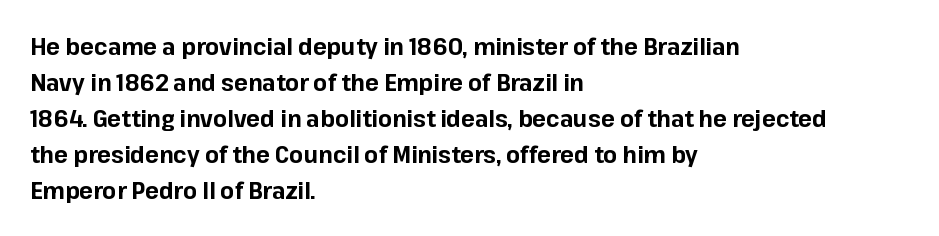
{"italic": "no", "bold": "yes", "underline": "no", "align": "left", "line_spacing": "normal", "line_spacing_ratio": 1.56, "letter_spacing": "normal", "letter_spacing_em": 0.0, "glyph_px": 23}
